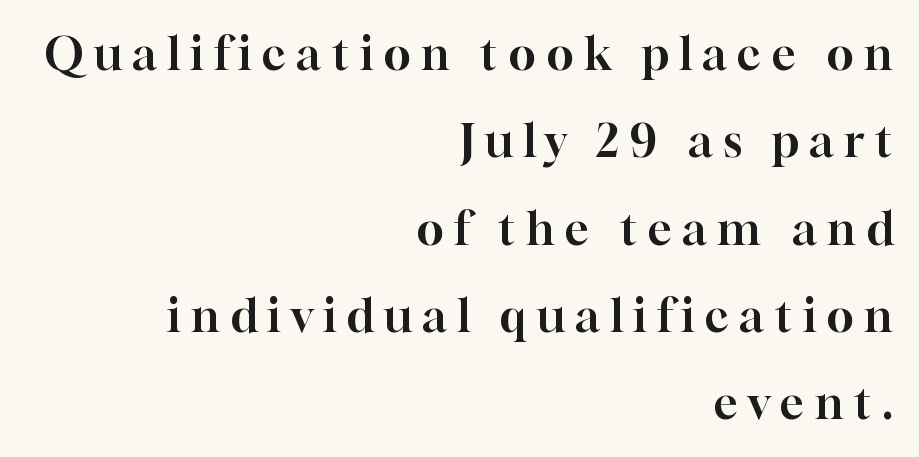
Q: Is the text italic (slanted)? A: No, it is upright.
Q: Is the typeface a serif or a sans-serif typeface? A: Serif.
Q: Is the text underlined? A: No.
Q: How is the paragraph aligned? A: Right-aligned.
Q: Is the spacing between letters normal or unusually wide? A: Unusually wide.
Q: Is the spacing between lines tight, normal or loose? A: Loose.
Q: Width (condensed, normal, or wide)? A: Normal.
Q: Stroke contrast? A: High.
Q: x-height? A: Medium.
Q: Monospaced? A: No.
